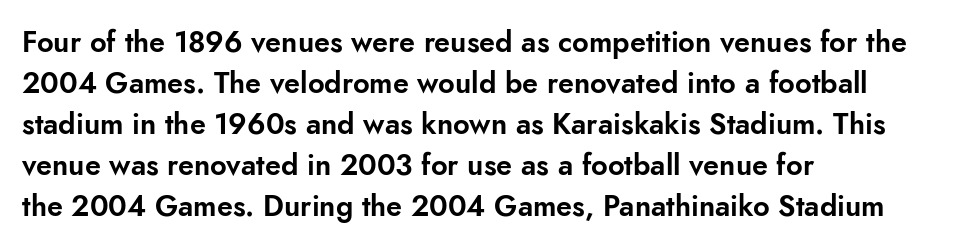
The image shows 29 px sans-serif type, upright; set left-aligned, normal line spacing (1.41x), normal letter spacing, not underlined; low stroke contrast and a small x-height.
